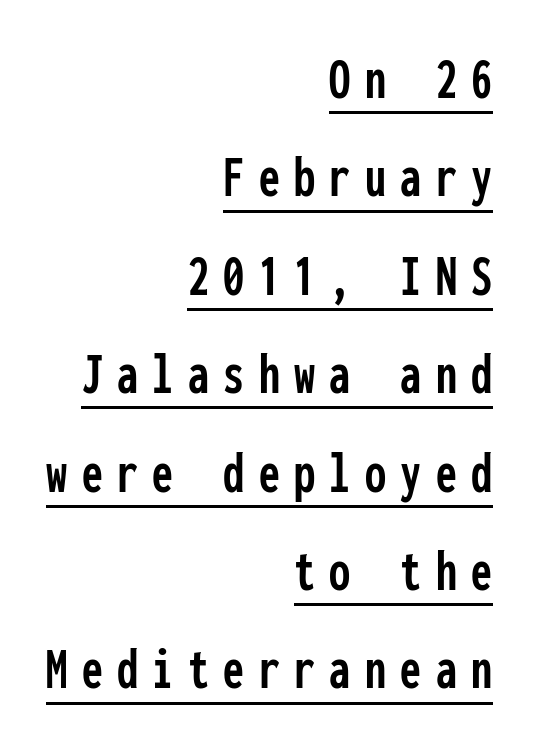
Every stem runs plumb, perpendicular to the baseline. Monospaced: the letters line up in strict vertical columns. Regarding leading, the lines here are spaced in the standard way. This rendering employs a face without finishing strokes, i.e., a sans-serif. Typeset ragged left — the right edge is the straight one.
